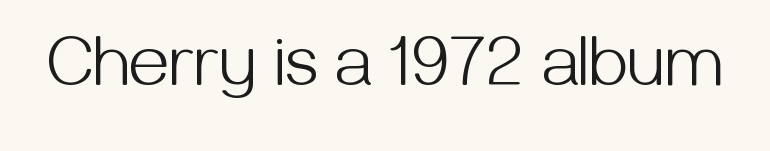
The image shows 72 px light sans-serif type, upright; set normal letter spacing, not underlined; medium stroke contrast and a medium x-height.
